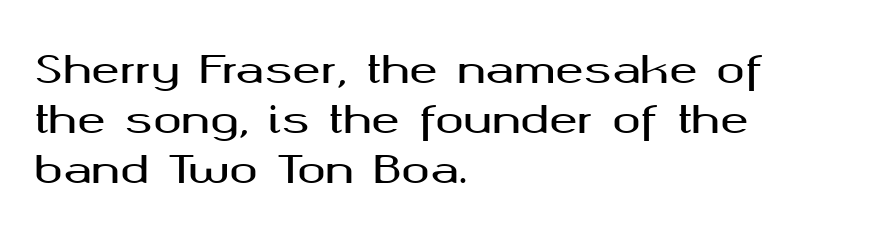
Proportional: the letters do not fall into vertical columns. Style check: upright. Stroke terminals: plain, sans-serif. Underline: absent. Caption: multi-line text, flush left, ragged right.
